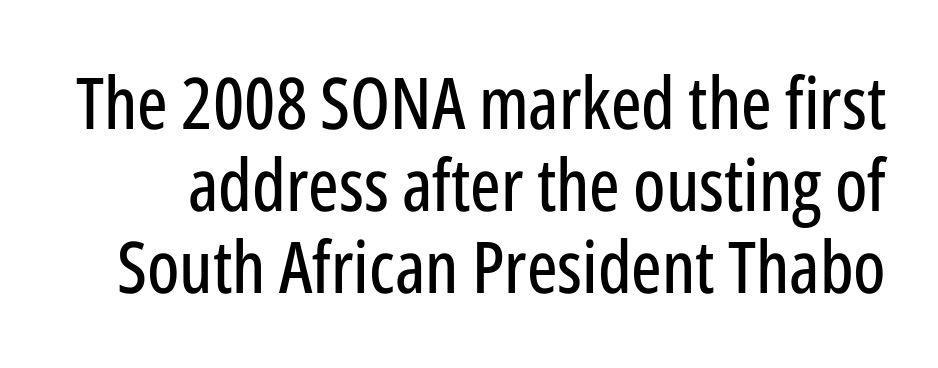
Regarding leading, the lines here are crowded together. The passage shown is typeset with a sans-serif family. In terms of letterspacing, this is plain default setting. The baseline area is clear. Spacing verdict: proportional, widths tailored to each character. Unlike italic type, these characters show no tilt at all.
